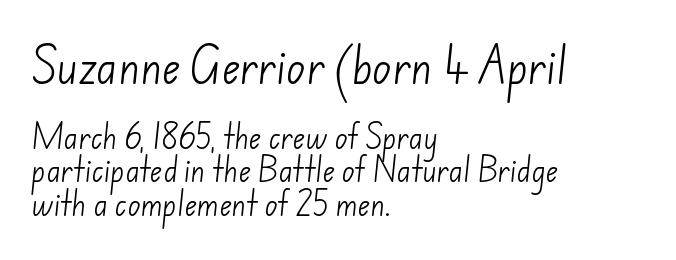
The image shows 40 px light sans-serif type; set left-aligned, line spacing 1.24x, normal letter spacing, not underlined; the first (top) block is 1.48x larger; low stroke contrast and a small x-height.
